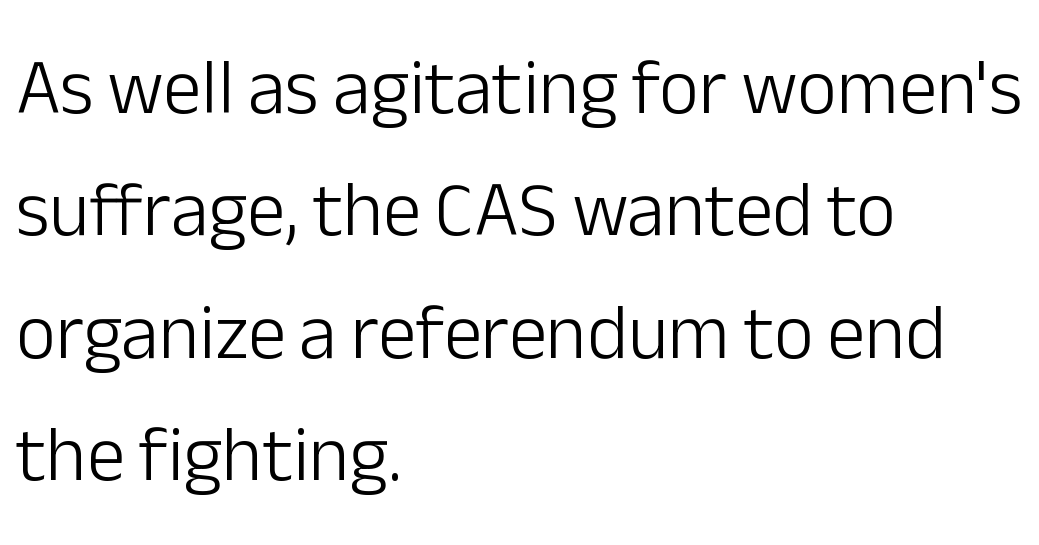
This is the regular roman posture of the typeface. Observe the ordinary spacing: letters are neighbours, not strangers. Leading: standard. Has an underline been added? It has not. Is the stroke heavy? The answer is a plain regular-or-lighter.
